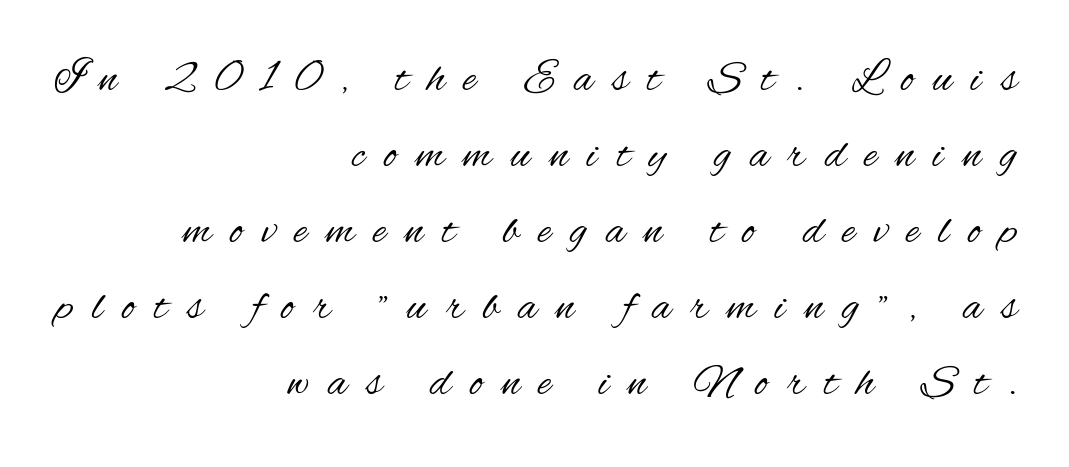
The image shows 45 px regular-weight, condensed sans-serif type; set right-aligned, normal line spacing (1.69x), unusually wide letter spacing (+0.43 em), not underlined; medium stroke contrast and a small x-height.
